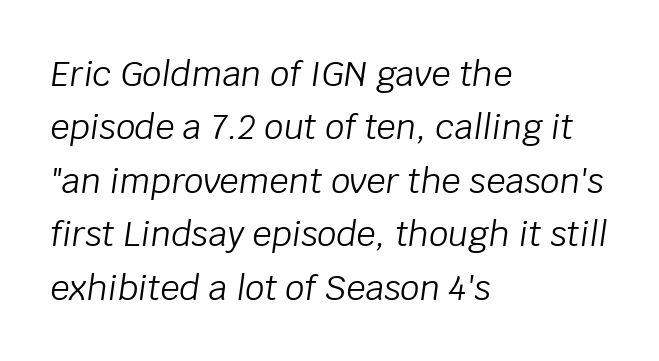
{"italic": "yes", "lean": "right", "slant_degrees": 8, "bold": "no", "weight": "light", "width": "normal", "stroke_contrast": "low", "x_height": "large", "monospaced": "no", "underline": "no", "align": "left", "line_spacing": "normal", "line_spacing_ratio": 1.57, "letter_spacing": "normal", "letter_spacing_em": 0.0, "glyph_px": 34}
